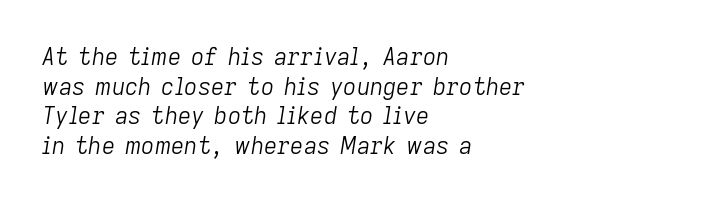
{"italic": "yes", "lean": "right", "slant_degrees": 9, "bold": "no", "underline": "no", "align": "left", "line_spacing": "normal", "line_spacing_ratio": 1.29, "letter_spacing": "normal", "letter_spacing_em": 0.0, "glyph_px": 23}
